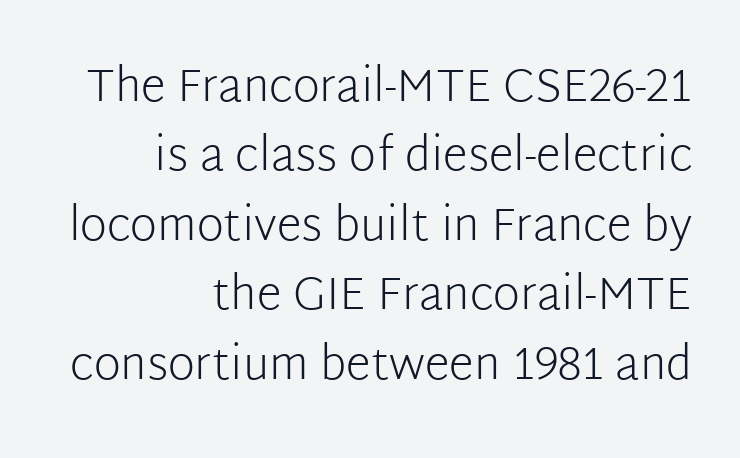
{"serif": "no", "italic": "no", "bold": "no", "weight": "light", "width": "normal", "stroke_contrast": "low", "x_height": "medium", "monospaced": "no", "underline": "no", "align": "right", "line_spacing": "normal", "line_spacing_ratio": 1.51, "letter_spacing": "normal", "letter_spacing_em": 0.0, "glyph_px": 46}
